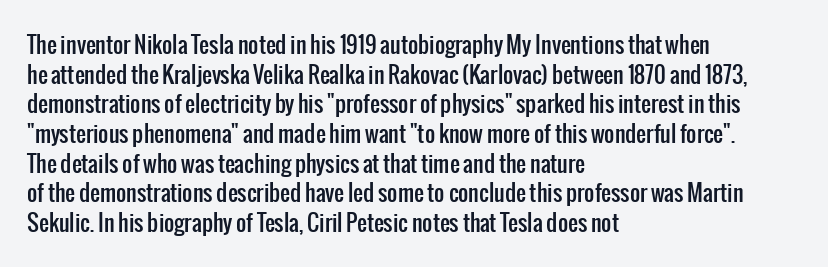
The image shows 22 px text type, upright; set left-aligned, normal line spacing (1.35x), normal letter spacing, not underlined.
